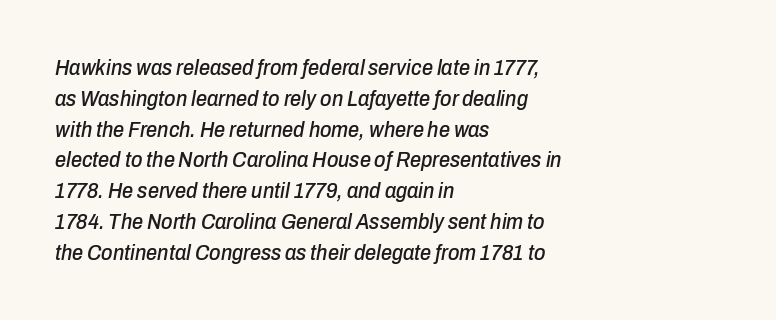
Q: Is the text italic (slanted)? A: Yes, it leans right by about 10 degrees.
Q: Is the text underlined? A: No.
Q: How is the paragraph aligned? A: Left-aligned.
Q: Is the spacing between letters normal or unusually wide? A: Normal.
Q: Is the spacing between lines tight, normal or loose? A: Normal.
